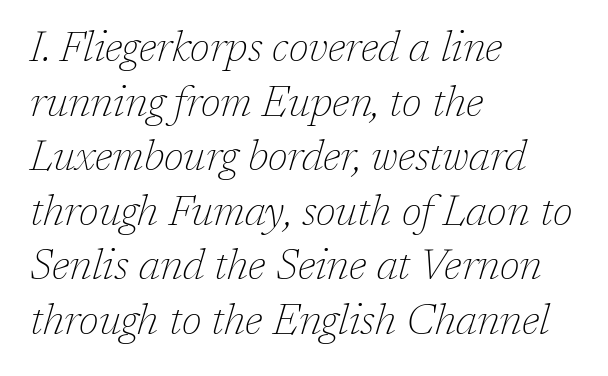
The image shows 42 px thin serif type, italic (leaning right); set left-aligned, normal line spacing (1.3x), normal letter spacing, not underlined; low stroke contrast and a medium x-height.
